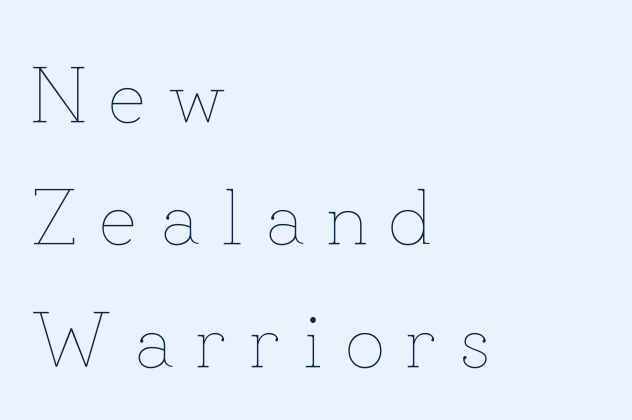
Q: Is the text bold? A: No.
Q: Is the text italic (slanted)? A: No, it is upright.
Q: Is the text underlined? A: No.
Q: How is the paragraph aligned? A: Left-aligned.
Q: Is the spacing between letters normal or unusually wide? A: Unusually wide.
Q: Is the spacing between lines tight, normal or loose? A: Normal.
Q: Width (condensed, normal, or wide)? A: Normal.
Q: Stroke contrast? A: Low.
Q: x-height? A: Small.
Q: Monospaced? A: No.
